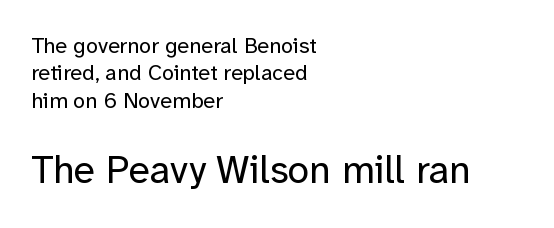
{"serif": "no", "italic": "no", "bold": "no", "weight": "regular", "width": "normal", "stroke_contrast": "low", "x_height": "medium", "monospaced": "no", "underline": "no", "align": "left", "line_spacing_ratio": 1.24, "letter_spacing": "normal", "letter_spacing_em": 0.0, "larger_block": "second", "size_ratio": 1.77, "glyph_px": 39}
